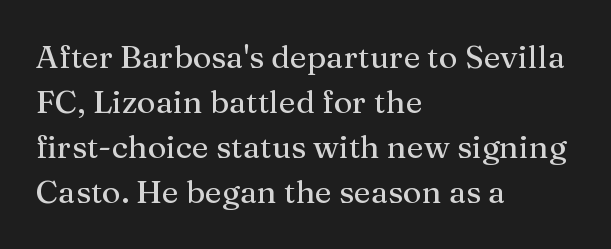
Q: Is the text italic (slanted)? A: No, it is upright.
Q: Is the typeface a serif or a sans-serif typeface? A: Serif.
Q: Is the text underlined? A: No.
Q: How is the paragraph aligned? A: Left-aligned.
Q: Is the spacing between letters normal or unusually wide? A: Normal.
Q: Is the spacing between lines tight, normal or loose? A: Normal.
Q: Width (condensed, normal, or wide)? A: Normal.
Q: Stroke contrast? A: Medium.
Q: x-height? A: Medium.
Q: Monospaced? A: No.
